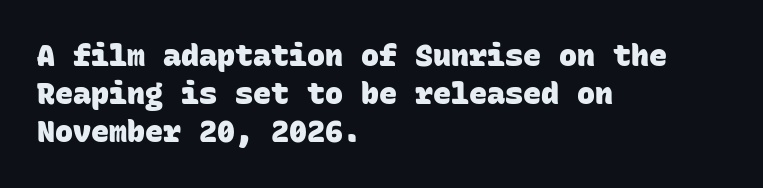
Q: Is the text bold? A: Yes.
Q: Is the typeface a serif or a sans-serif typeface? A: Sans-serif.
Q: Is the text underlined? A: No.
Q: How is the paragraph aligned? A: Left-aligned.
Q: Is the spacing between letters normal or unusually wide? A: Normal.
Q: Is the spacing between lines tight, normal or loose? A: Normal.
Q: Width (condensed, normal, or wide)? A: Normal.
Q: Stroke contrast? A: Low.
Q: x-height? A: Large.
Q: Monospaced? A: Yes.
